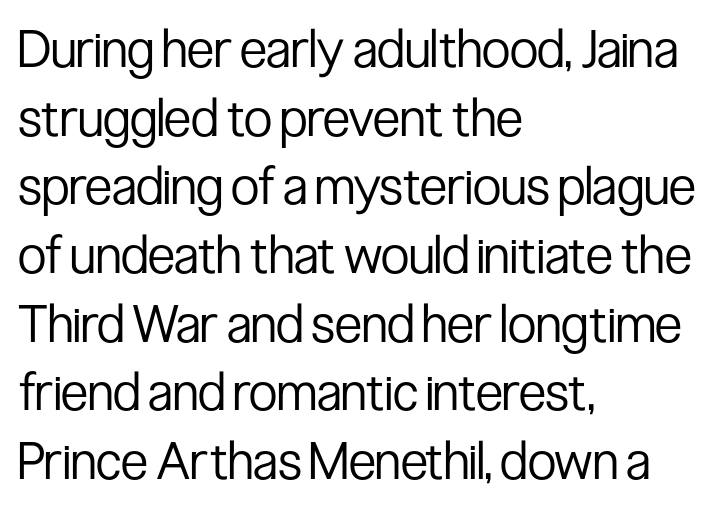
{"serif": "no", "italic": "no", "bold": "no", "weight": "regular", "width": "condensed", "stroke_contrast": "low", "x_height": "medium", "monospaced": "no", "underline": "no", "align": "left", "line_spacing": "normal", "line_spacing_ratio": 1.32, "letter_spacing": "normal", "letter_spacing_em": 0.0, "glyph_px": 52}
